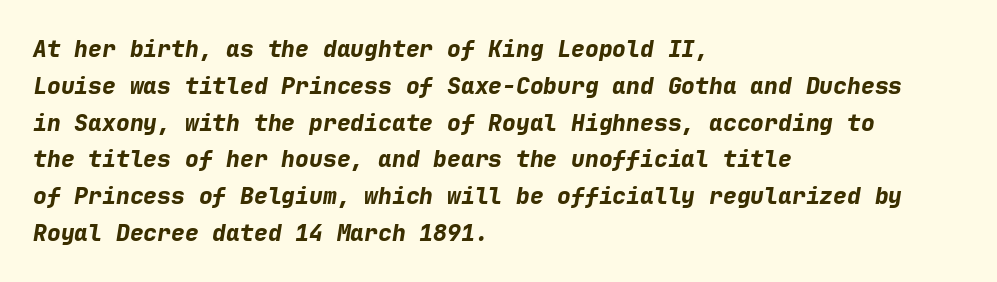
The image shows 23 px bold type, italic (leaning right); set left-aligned, normal line spacing (1.6x), normal letter spacing, not underlined.
